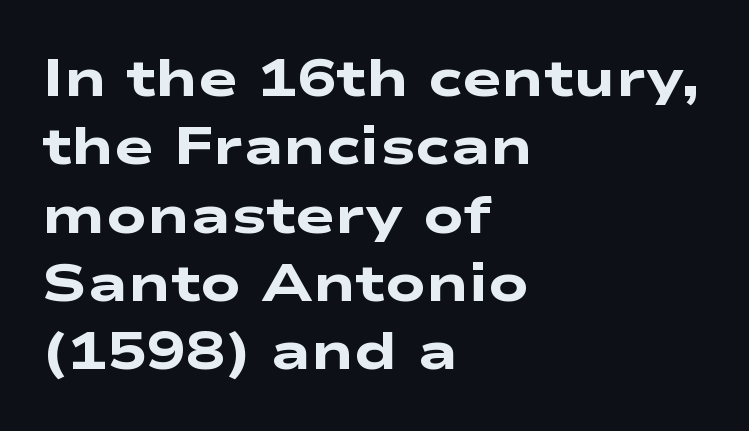
Q: Is the text bold? A: Yes.
Q: Is the typeface a serif or a sans-serif typeface? A: Sans-serif.
Q: Is the text underlined? A: No.
Q: How is the paragraph aligned? A: Left-aligned.
Q: Is the spacing between letters normal or unusually wide? A: Normal.
Q: Is the spacing between lines tight, normal or loose? A: Normal.
Q: Width (condensed, normal, or wide)? A: Wide.
Q: Stroke contrast? A: Low.
Q: x-height? A: Medium.
Q: Monospaced? A: No.
